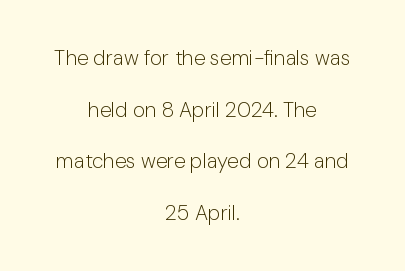
The image shows 21 px text type, upright; set centered, loose line spacing (2.46x), normal letter spacing, not underlined.
